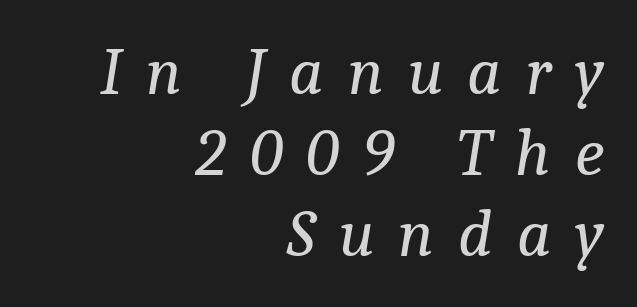
{"serif": "yes", "italic": "yes", "lean": "right", "slant_degrees": 9, "bold": "no", "weight": "regular", "width": "normal", "stroke_contrast": "low", "x_height": "medium", "monospaced": "no", "underline": "no", "align": "right", "line_spacing_ratio": 1.21, "letter_spacing": "wide", "letter_spacing_em": 0.36, "glyph_px": 67}
